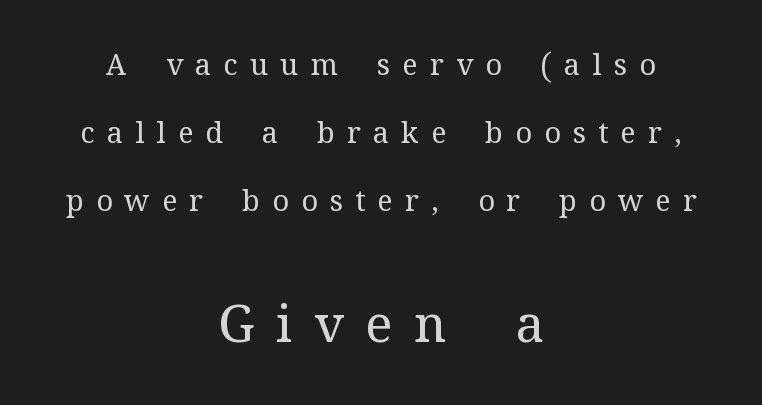
The image shows 51 px regular-weight serif type, upright; set centered, loose line spacing (2.35x), unusually wide letter spacing (+0.42 em), not underlined; the second (bottom) block is 1.76x larger; medium stroke contrast and a medium x-height.
